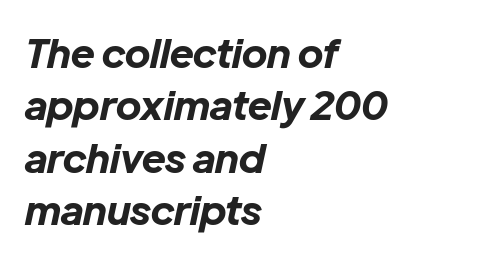
The image shows 40 px bold type, italic (leaning right); set left-aligned, normal line spacing (1.31x), normal letter spacing, not underlined; low stroke contrast and a medium x-height.
